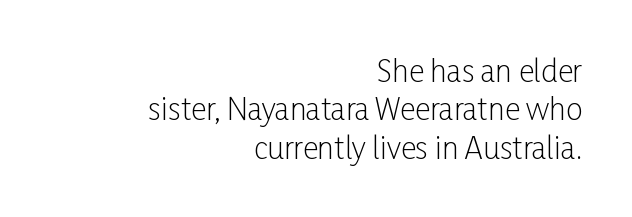
Q: Is the text bold? A: No.
Q: Is the text italic (slanted)? A: No, it is upright.
Q: Is the typeface a serif or a sans-serif typeface? A: Sans-serif.
Q: Is the text underlined? A: No.
Q: How is the paragraph aligned? A: Right-aligned.
Q: Is the spacing between letters normal or unusually wide? A: Normal.
Q: Is the spacing between lines tight, normal or loose? A: Normal.
Q: Width (condensed, normal, or wide)? A: Condensed.
Q: Stroke contrast? A: Low.
Q: x-height? A: Medium.
Q: Monospaced? A: No.
